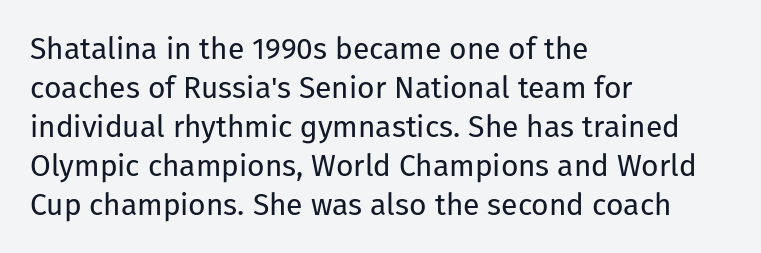
The image shows 30 px regular-weight sans-serif type, upright; set left-aligned, normal line spacing (1.3x), normal letter spacing, not underlined; low stroke contrast and a medium x-height.
